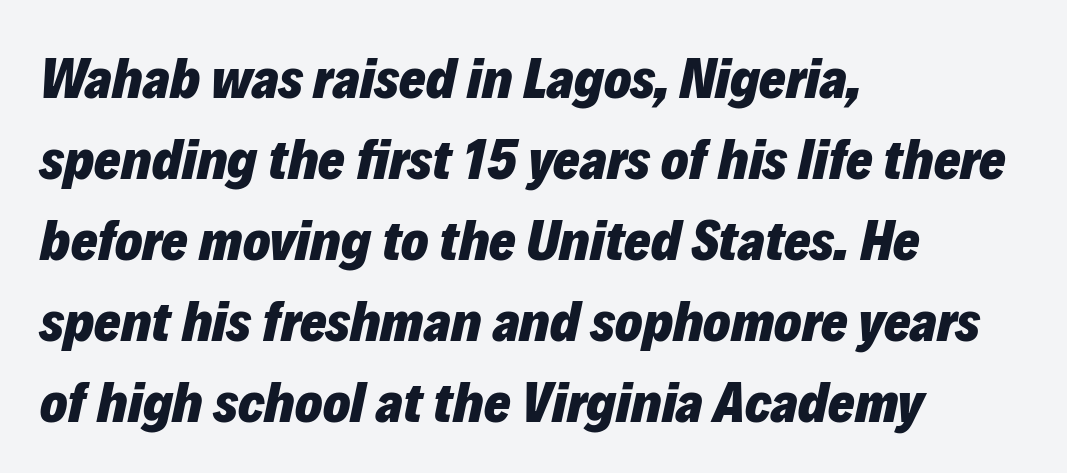
Vertical spacing — default. Notice how thick the strokes are: this is what a full bold looks like. Glyph-to-glyph distance matches everyday printed text. The rag falls on the right side of this text block. The baseline area is clear.
